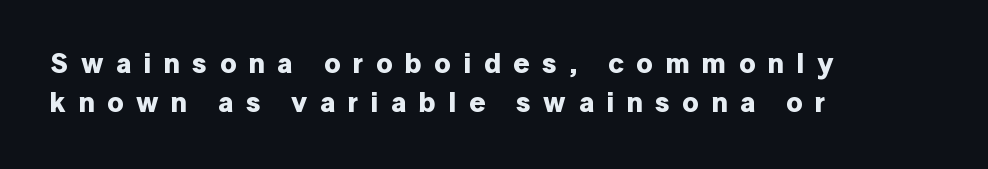
Q: Is the text bold? A: Yes.
Q: Is the text italic (slanted)? A: No, it is upright.
Q: Is the typeface a serif or a sans-serif typeface? A: Sans-serif.
Q: Is the text underlined? A: No.
Q: How is the paragraph aligned? A: Left-aligned.
Q: Is the spacing between letters normal or unusually wide? A: Unusually wide.
Q: Is the spacing between lines tight, normal or loose? A: Normal.
Q: Width (condensed, normal, or wide)? A: Normal.
Q: Stroke contrast? A: Low.
Q: x-height? A: Medium.
Q: Monospaced? A: No.
